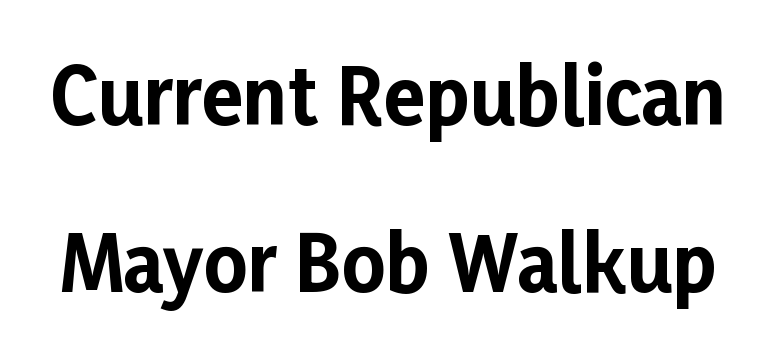
The image shows 76 px bold sans-serif type, upright; set loose line spacing (2.2x), normal letter spacing, not underlined; low stroke contrast and a medium x-height.
